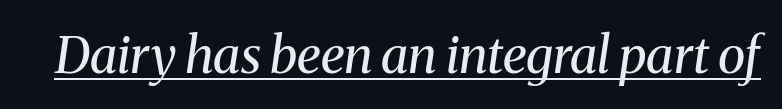
The image shows 51 px regular-weight serif type, italic (leaning right); set normal letter spacing, underlined; medium stroke contrast and a medium x-height.
